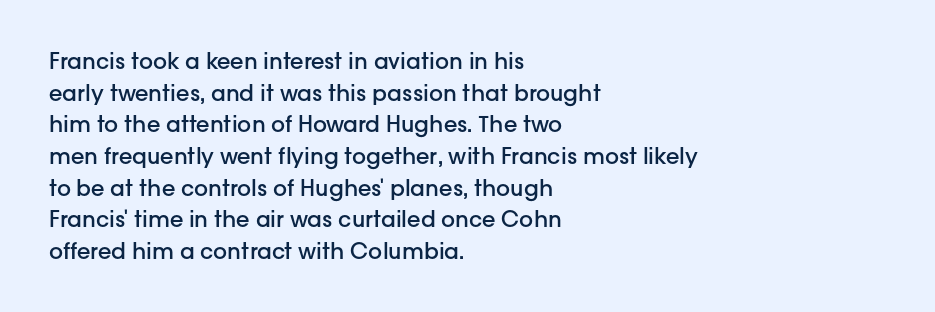
The passage shown stacks its lines at a standard gap. Beneath every word, the page is bare. The compositor pushed each line to the left boundary. Tall strokes in this sample are plumb rather than angled.
